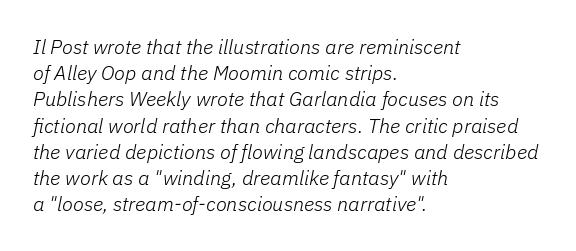
The image shows 20 px text type, italic (leaning right); set left-aligned, normal line spacing (1.31x), normal letter spacing, not underlined.
